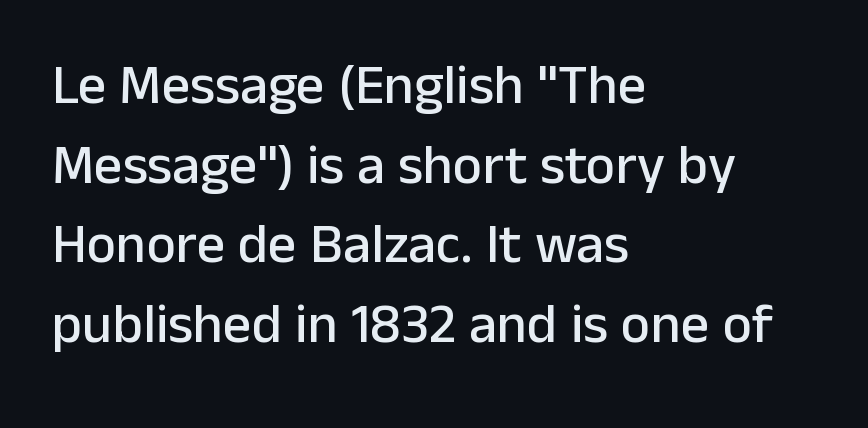
Italic? Not at all — the glyphs are vertical. Short and long lines alike share a common starting point at left. The horizontal fit of the characters is conventional and even. The rendering uses a moderate line-height, typical for paragraphs. The string is rendered with underlining switched off.
